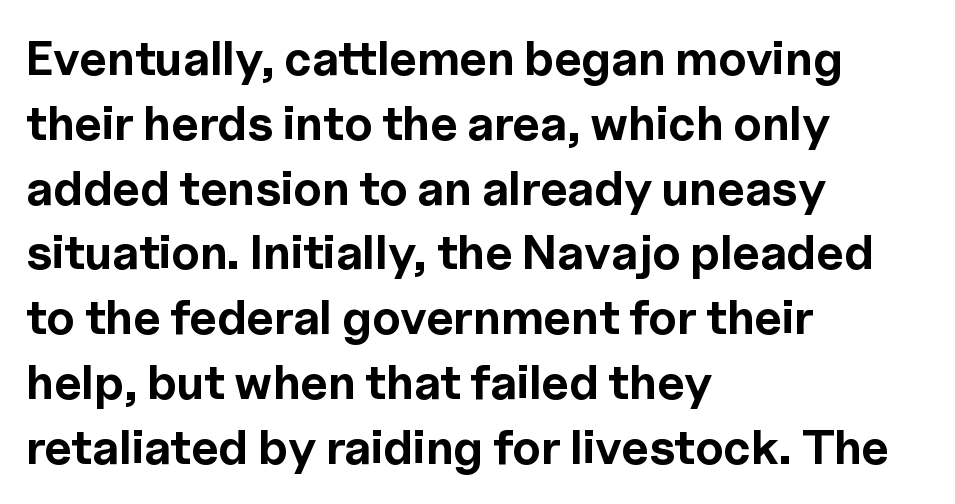
Q: Is the text bold? A: Yes.
Q: Is the text italic (slanted)? A: No, it is upright.
Q: Is the typeface a serif or a sans-serif typeface? A: Sans-serif.
Q: Is the text underlined? A: No.
Q: How is the paragraph aligned? A: Left-aligned.
Q: Is the spacing between letters normal or unusually wide? A: Normal.
Q: Is the spacing between lines tight, normal or loose? A: Normal.
Q: Width (condensed, normal, or wide)? A: Normal.
Q: x-height? A: Medium.
Q: Monospaced? A: No.
